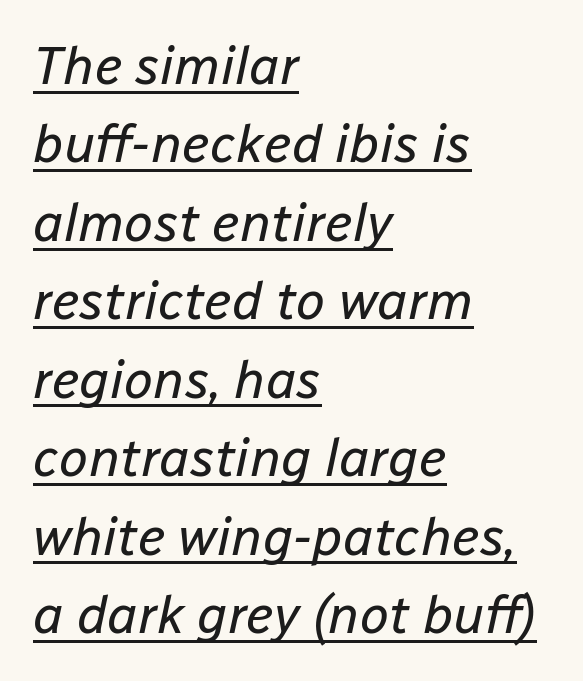
{"italic": "yes", "lean": "right", "slant_degrees": 12, "bold": "no", "weight": "regular", "width": "normal", "stroke_contrast": "low", "x_height": "medium", "monospaced": "no", "underline": "yes", "align": "left", "line_spacing": "normal", "line_spacing_ratio": 1.48, "letter_spacing": "normal", "letter_spacing_em": 0.0, "glyph_px": 53}
